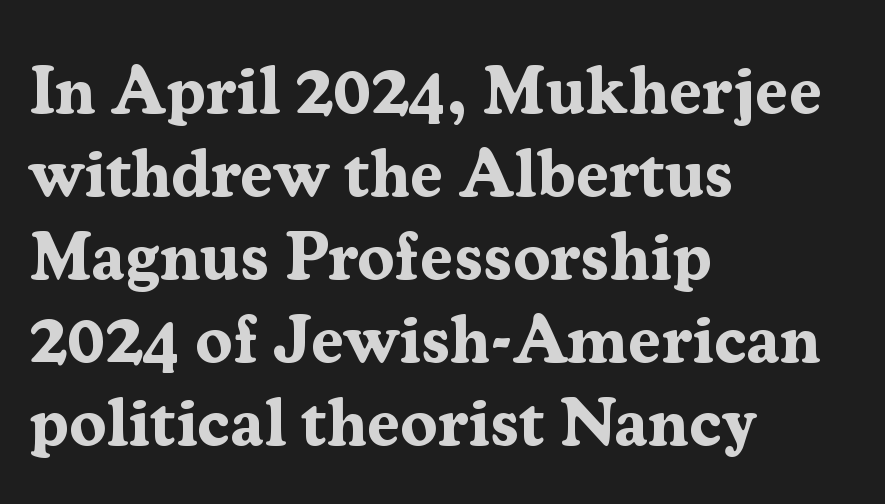
Q: Is the text bold? A: Yes.
Q: Is the text italic (slanted)? A: No, it is upright.
Q: Is the typeface a serif or a sans-serif typeface? A: Serif.
Q: Is the text underlined? A: No.
Q: How is the paragraph aligned? A: Left-aligned.
Q: Is the spacing between letters normal or unusually wide? A: Normal.
Q: Width (condensed, normal, or wide)? A: Normal.
Q: Stroke contrast? A: Medium.
Q: x-height? A: Medium.
Q: Monospaced? A: No.
